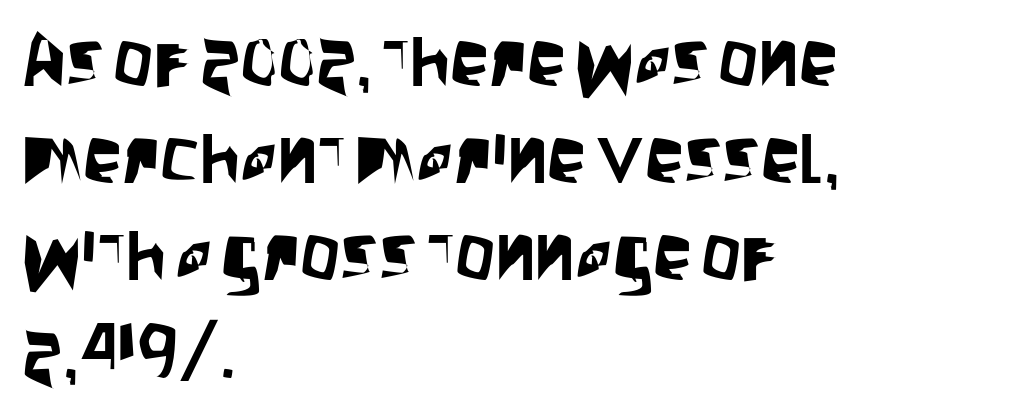
The font's upright variant was chosen for this text. Check under the words: just untouched page. Note the varied advance widths — an 'i' is clearly narrower than an 'm'. Tracking here is standard; glyphs follow each other at the usual distance. Font category for this specimen: sans-serif.
